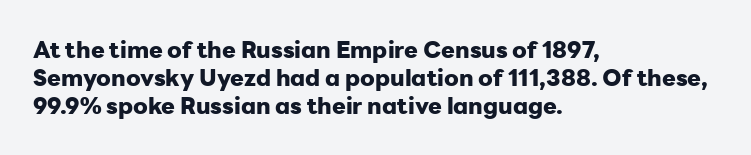
Q: Is the text bold? A: Yes.
Q: Is the text italic (slanted)? A: No, it is upright.
Q: Is the text underlined? A: No.
Q: How is the paragraph aligned? A: Left-aligned.
Q: Is the spacing between letters normal or unusually wide? A: Normal.
